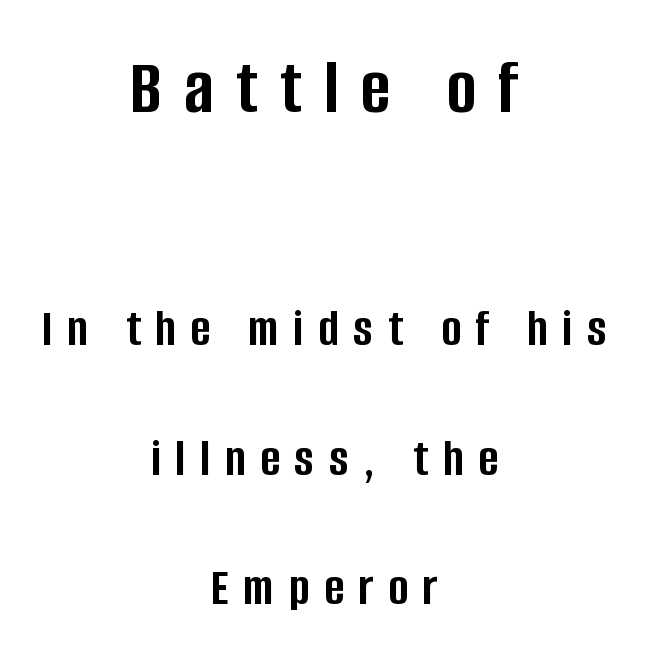
The image shows 79 px semibold, condensed sans-serif type, upright; set centered, loose line spacing (2.45x), unusually wide letter spacing (+0.28 em), not underlined; the first (top) block is 1.49x larger; low stroke contrast and a large x-height.
